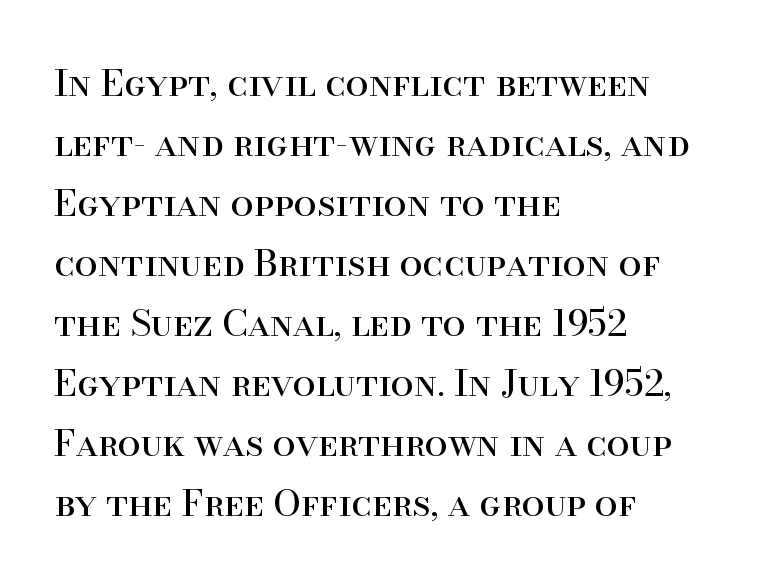
The image shows 37 px regular-weight serif type, upright; set left-aligned, normal line spacing (1.62x), normal letter spacing, not underlined; high stroke contrast and a small x-height.
